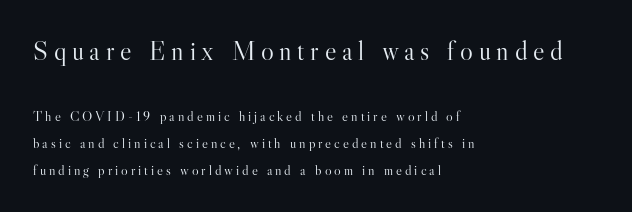
{"italic": "no", "bold": "no", "underline": "no", "align": "left", "line_spacing": "loose", "line_spacing_ratio": 1.93, "letter_spacing": "wide", "letter_spacing_em": 0.21, "larger_block": "first", "size_ratio": 1.93, "glyph_px": 27}
